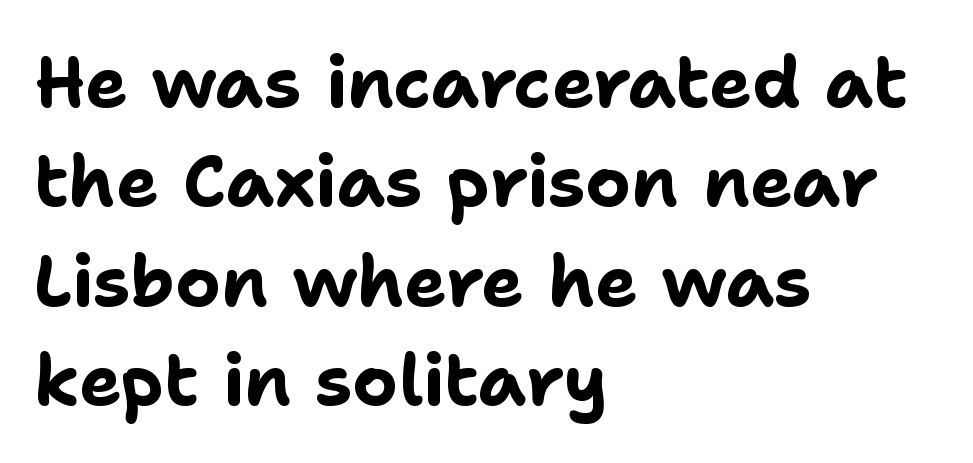
{"serif": "no", "italic": "no", "bold": "yes", "weight": "bold", "width": "normal", "stroke_contrast": "low", "x_height": "medium", "monospaced": "no", "underline": "no", "align": "left", "line_spacing": "normal", "line_spacing_ratio": 1.4, "letter_spacing": "normal", "letter_spacing_em": 0.0, "glyph_px": 71}
